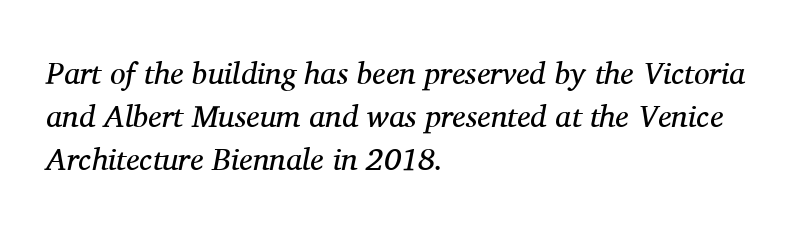
{"serif": "yes", "italic": "yes", "lean": "right", "slant_degrees": 11, "bold": "no", "weight": "regular", "width": "normal", "stroke_contrast": "medium", "x_height": "medium", "monospaced": "no", "underline": "no", "align": "left", "line_spacing": "normal", "line_spacing_ratio": 1.39, "letter_spacing": "normal", "letter_spacing_em": 0.0, "glyph_px": 31}
